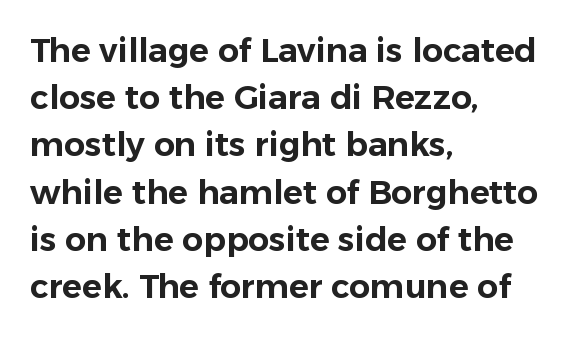
{"serif": "no", "italic": "no", "width": "normal", "stroke_contrast": "low", "x_height": "medium", "monospaced": "no", "underline": "no", "align": "left", "line_spacing": "normal", "line_spacing_ratio": 1.43, "letter_spacing": "normal", "letter_spacing_em": 0.0, "glyph_px": 33}
